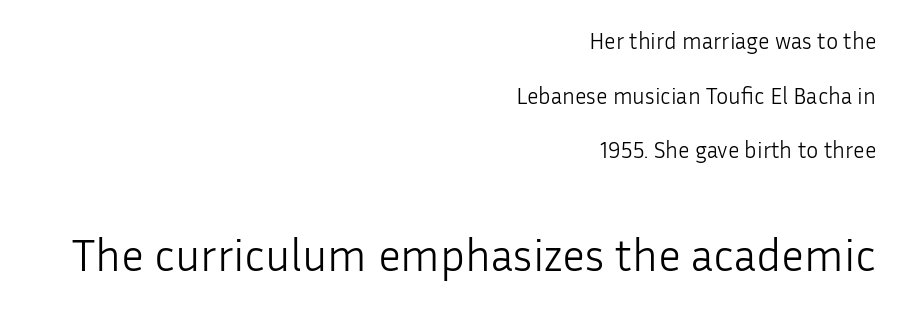
{"serif": "no", "italic": "no", "bold": "no", "weight": "light", "width": "normal", "stroke_contrast": "low", "x_height": "medium", "monospaced": "no", "underline": "no", "align": "right", "line_spacing": "loose", "line_spacing_ratio": 2.37, "letter_spacing": "normal", "letter_spacing_em": 0.0, "larger_block": "second", "size_ratio": 2.0, "glyph_px": 46}
